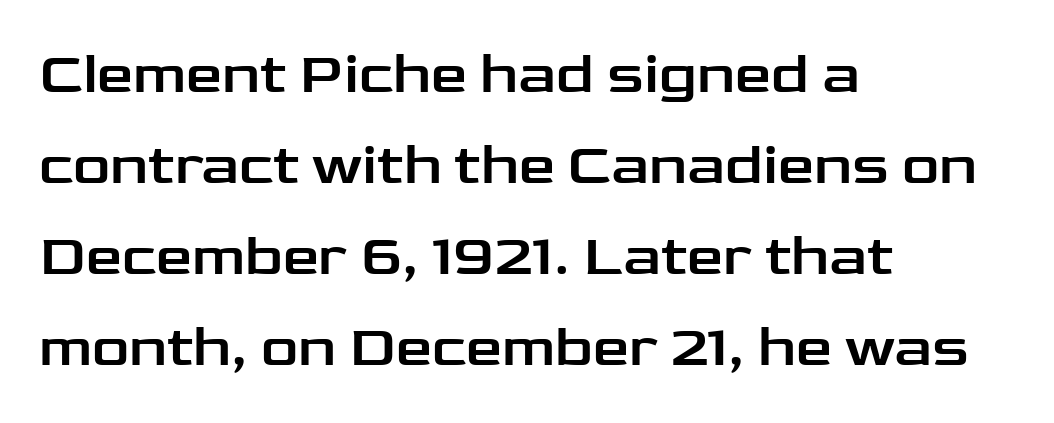
{"serif": "no", "italic": "no", "width": "wide", "stroke_contrast": "low", "x_height": "medium", "monospaced": "no", "underline": "no", "align": "left", "line_spacing": "normal", "line_spacing_ratio": 1.57, "letter_spacing": "normal", "letter_spacing_em": 0.0, "glyph_px": 58}
